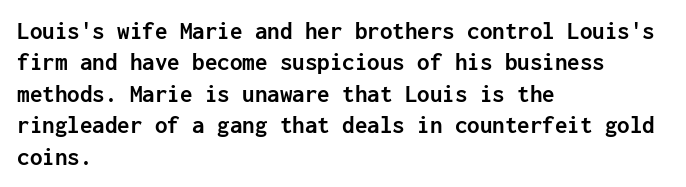
Horizontal alignment here is leftward, the default for most running prose. These lines were composed using upright roman letters. Quick note: underline off. Words appear dense and cohesive because spacing is normal. Honestly, the row spacing looks completely unremarkable. Heft: maximum for text — a bold.
